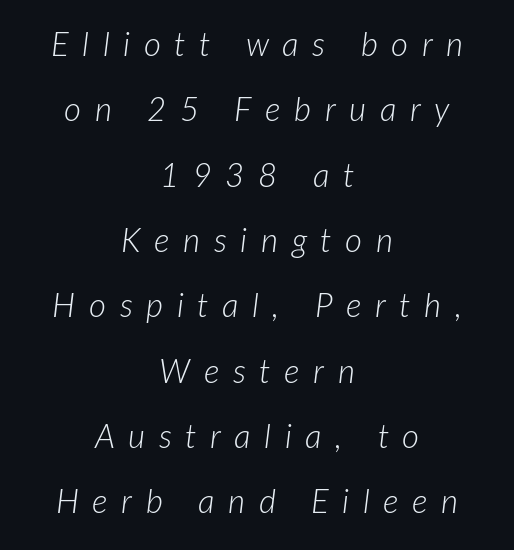
{"italic": "yes", "lean": "right", "slant_degrees": 7, "bold": "no", "weight": "light", "width": "normal", "stroke_contrast": "low", "x_height": "medium", "monospaced": "no", "underline": "no", "align": "center", "line_spacing": "loose", "line_spacing_ratio": 1.98, "letter_spacing": "wide", "letter_spacing_em": 0.41, "glyph_px": 33}
